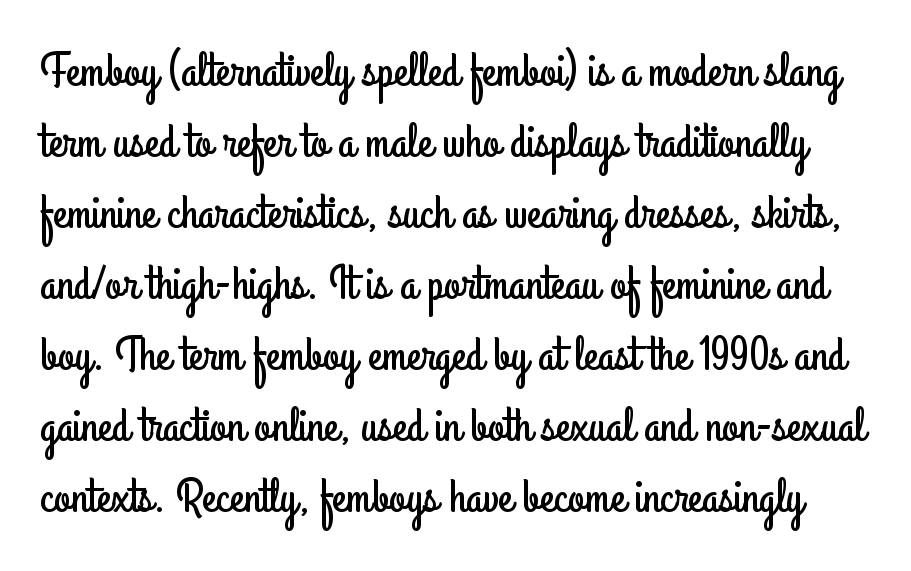
Q: Is the typeface a serif or a sans-serif typeface? A: Sans-serif.
Q: Is the text underlined? A: No.
Q: Is the spacing between letters normal or unusually wide? A: Normal.
Q: Is the spacing between lines tight, normal or loose? A: Normal.
Q: Width (condensed, normal, or wide)? A: Condensed.
Q: Stroke contrast? A: Low.
Q: x-height? A: Small.
Q: Monospaced? A: No.
